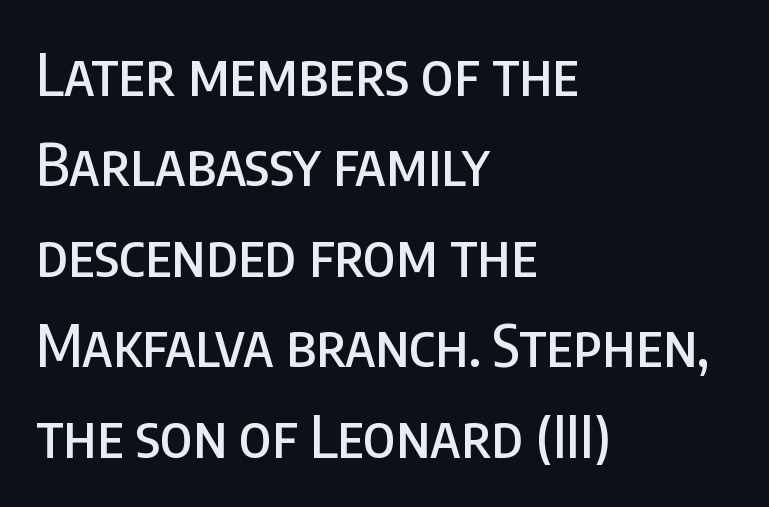
Is this a fixed-width face? No — the glyphs have proportional, varying widths. Alignment: flush left. The rendering uses a moderate line-height, typical for paragraphs. The rendering keeps characters at their native spacing. In terms of letterform style, serifs are entirely absent.
